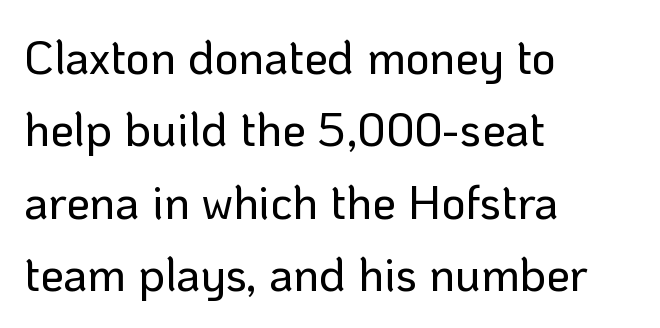
The image shows 47 px sans-serif type, upright; set left-aligned, normal line spacing (1.54x), normal letter spacing, not underlined; low stroke contrast and a medium x-height.
